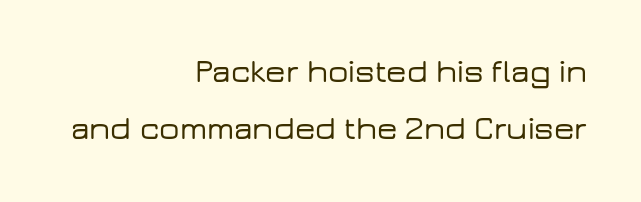
{"serif": "no", "italic": "no", "width": "wide", "stroke_contrast": "low", "x_height": "medium", "monospaced": "no", "underline": "no", "align": "right", "line_spacing_ratio": 1.78, "letter_spacing": "normal", "letter_spacing_em": 0.0, "glyph_px": 32}
